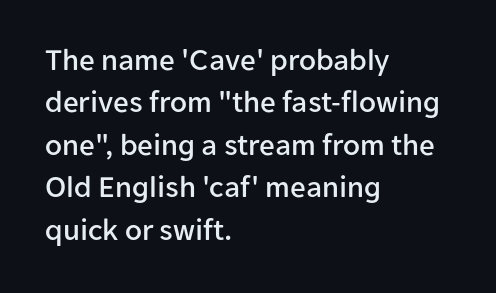
Q: Is the text italic (slanted)? A: No, it is upright.
Q: Is the typeface a serif or a sans-serif typeface? A: Sans-serif.
Q: Is the text underlined? A: No.
Q: How is the paragraph aligned? A: Left-aligned.
Q: Is the spacing between letters normal or unusually wide? A: Normal.
Q: Is the spacing between lines tight, normal or loose? A: Normal.
Q: Width (condensed, normal, or wide)? A: Normal.
Q: Stroke contrast? A: Low.
Q: x-height? A: Medium.
Q: Monospaced? A: No.
